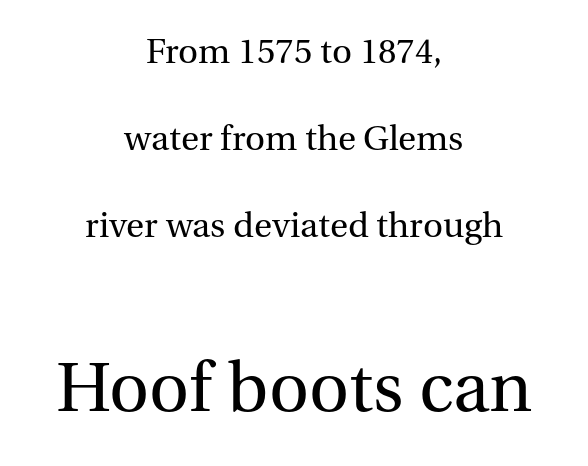
Vertical strokes here are truly vertical. The passage shown is not bold in any degree. What's the leading like? Stretched, with rows far apart. The space beneath each line is pristine and unruled. Compared with a flush-left layout, this one balances lines on the center instead.
